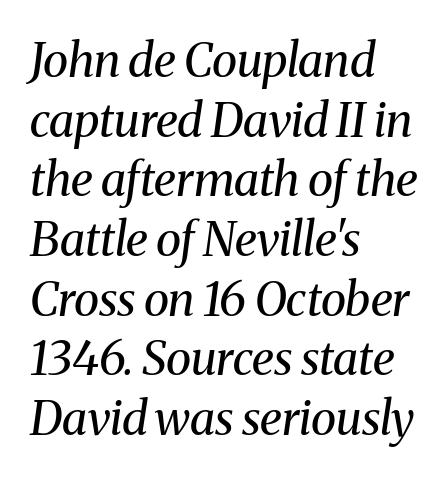
The image shows 47 px regular-weight serif type, italic (leaning right); set left-aligned, normal line spacing (1.27x), normal letter spacing, not underlined; medium stroke contrast and a medium x-height.
